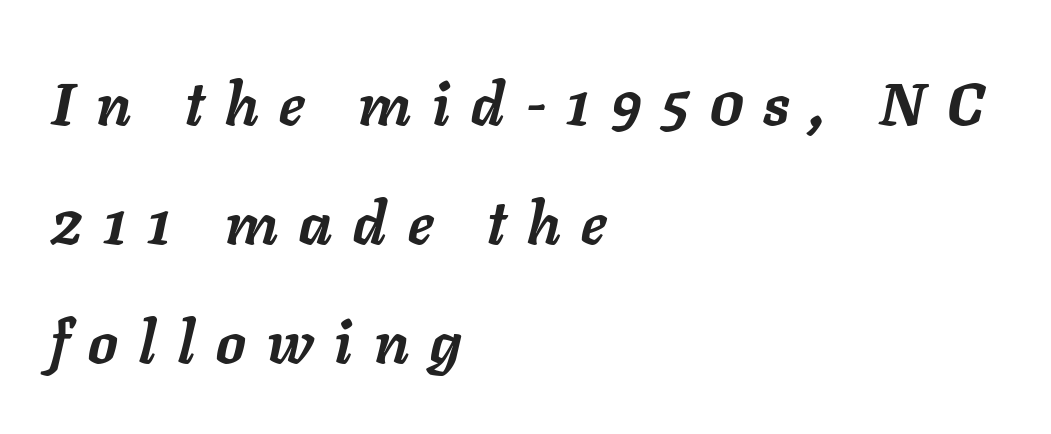
{"italic": "yes", "lean": "right", "slant_degrees": 11, "bold": "yes", "weight": "semibold", "width": "normal", "stroke_contrast": "low", "x_height": "medium", "monospaced": "no", "underline": "no", "align": "left", "line_spacing": "loose", "line_spacing_ratio": 2.02, "letter_spacing": "wide", "letter_spacing_em": 0.36, "glyph_px": 59}
